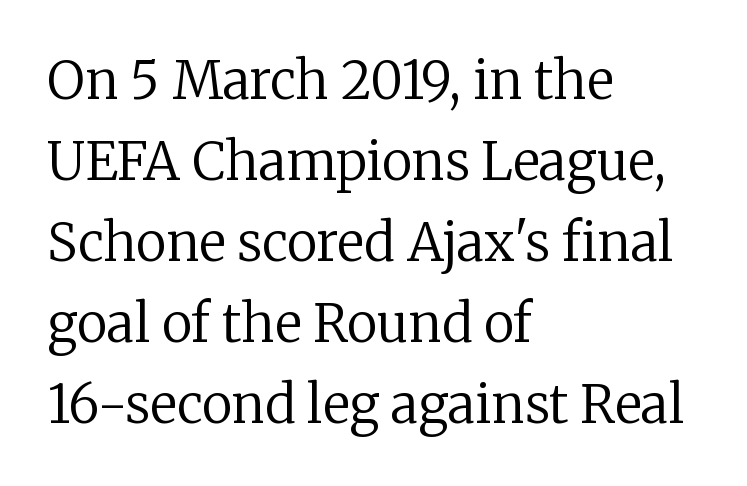
Nothing heavy about these letters — not bold at all. You could not count columns in this text — the font is proportionally spaced. These lines keep a tight, regular rhythm from letter to letter. Summary of vertical rhythm: regular, with standard interline spacing. This rendering employs a face with finishing strokes, i.e., a serif.
